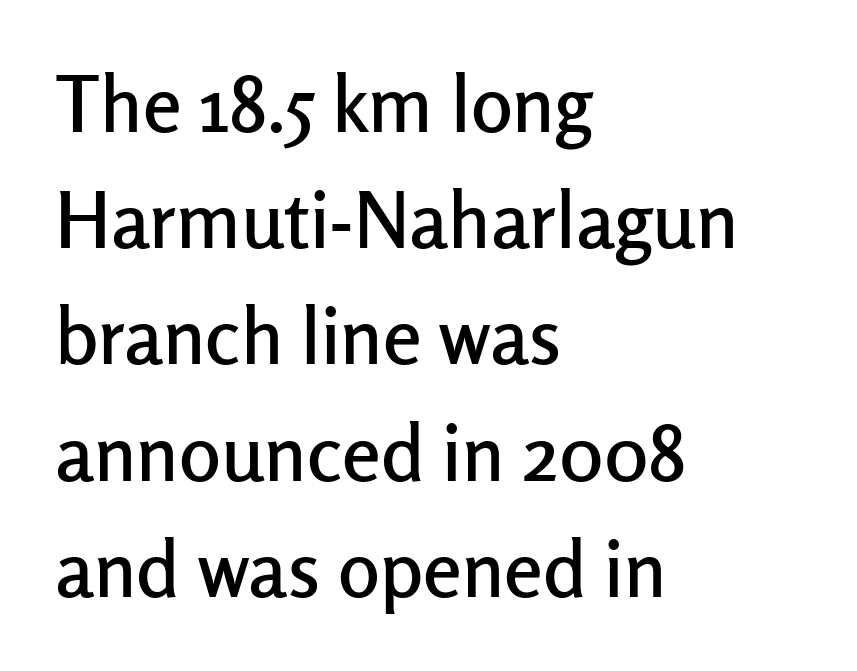
Each letter keeps its own natural width here, so spacing adapts to shape. It's the straight-up-and-down kind of type. No extra tracking has been applied to these lines. Visually the block forms a straight wall on the left and a jagged coastline on the right.
